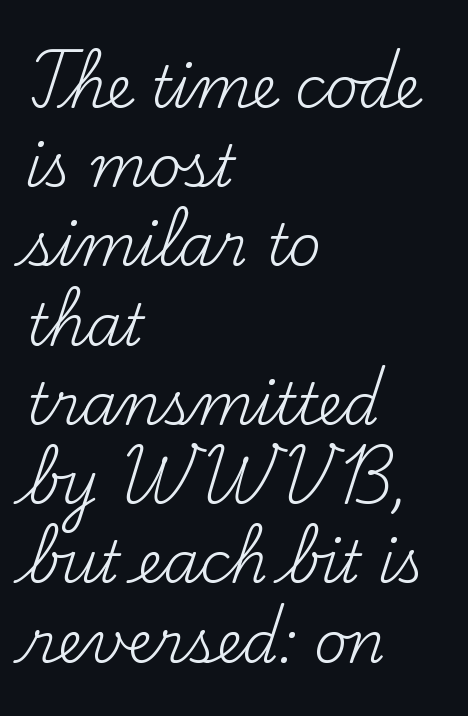
Only glyphs here, with clear space below each row. This sample uses a serif face. Summary of weight: not heavy and not bold. The line-height multiplier appears to be the usual default.
